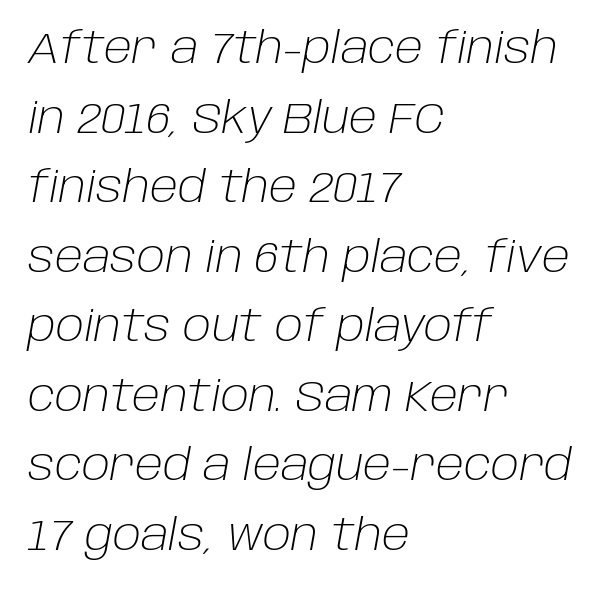
Q: Is the text bold? A: No.
Q: Is the text italic (slanted)? A: Yes, it leans right by about 10 degrees.
Q: Is the text underlined? A: No.
Q: How is the paragraph aligned? A: Left-aligned.
Q: Is the spacing between letters normal or unusually wide? A: Normal.
Q: Is the spacing between lines tight, normal or loose? A: Normal.
Q: Width (condensed, normal, or wide)? A: Normal.
Q: Stroke contrast? A: Low.
Q: x-height? A: Large.
Q: Monospaced? A: No.
